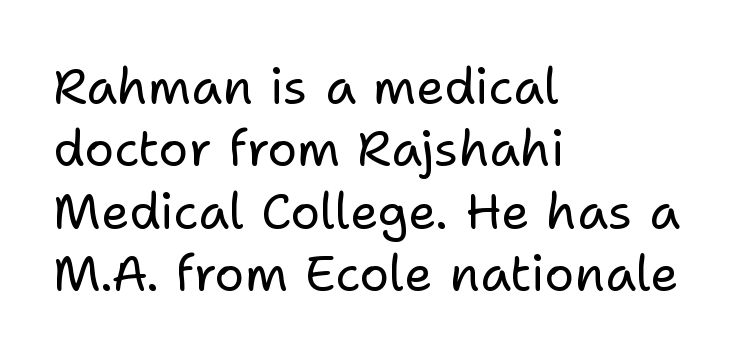
Descenders are the only things crossing below the line. Compared with typical paragraphs, the rows here are spaced about the same. Character widths vary here, with narrow letters taking less room than wide ones. This sample is left-justified, so line endings fall wherever the words run out.
